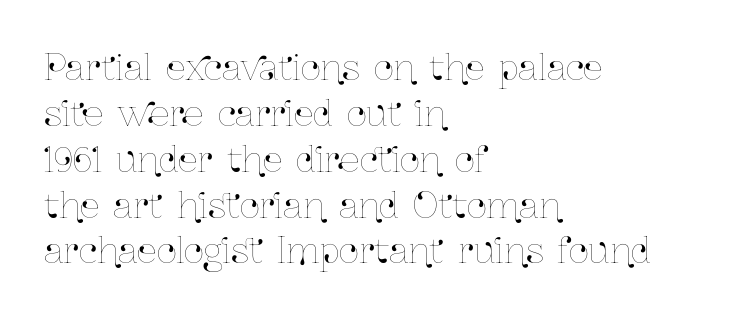
The passage shown is typed in a proportional face where columns would drift. Glyph-to-glyph distance matches everyday printed text. Layout note: lines flush left. The passage shown is not underscored anywhere. Quick note: interline space is typical. This is the regular roman posture of the typeface.
